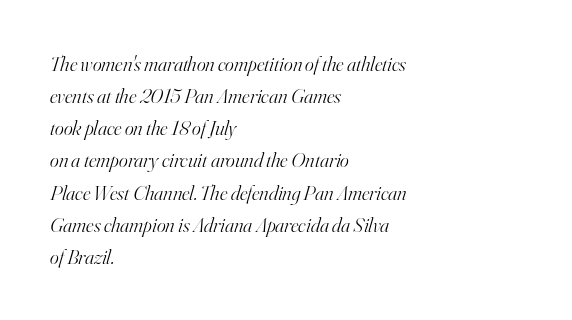
The image shows 21 px text type, italic (leaning right); set left-aligned, normal line spacing (1.53x), normal letter spacing, not underlined.
